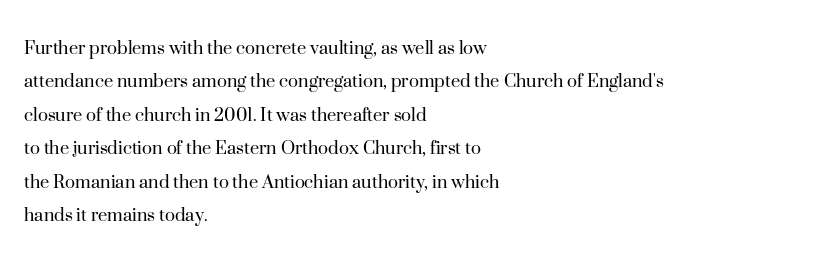
{"italic": "no", "bold": "no", "underline": "no", "align": "left", "line_spacing": "normal", "line_spacing_ratio": 1.59, "letter_spacing": "normal", "letter_spacing_em": 0.0, "glyph_px": 21}
